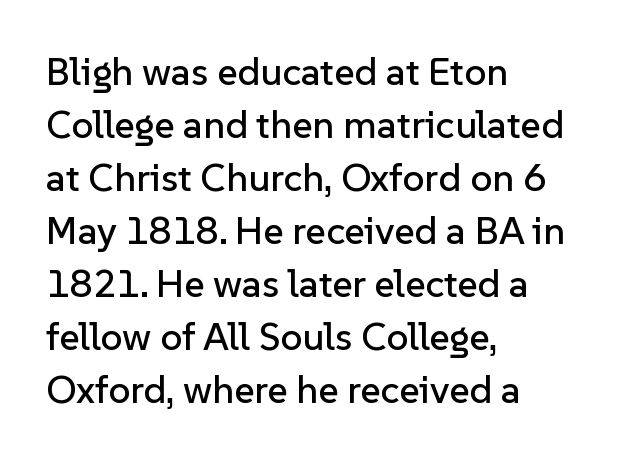
{"serif": "no", "italic": "no", "width": "normal", "stroke_contrast": "low", "x_height": "medium", "monospaced": "no", "underline": "no", "align": "left", "line_spacing": "normal", "line_spacing_ratio": 1.36, "letter_spacing": "normal", "letter_spacing_em": 0.0, "glyph_px": 39}
